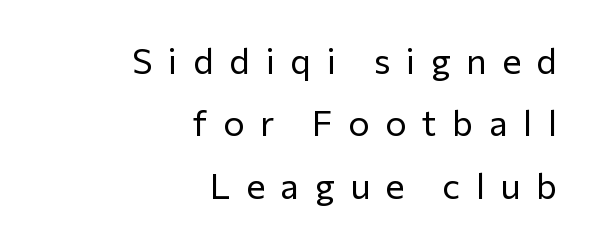
{"serif": "no", "italic": "no", "bold": "no", "weight": "regular", "width": "normal", "stroke_contrast": "low", "x_height": "medium", "monospaced": "no", "underline": "no", "align": "right", "line_spacing_ratio": 1.73, "letter_spacing": "wide", "letter_spacing_em": 0.43, "glyph_px": 36}
